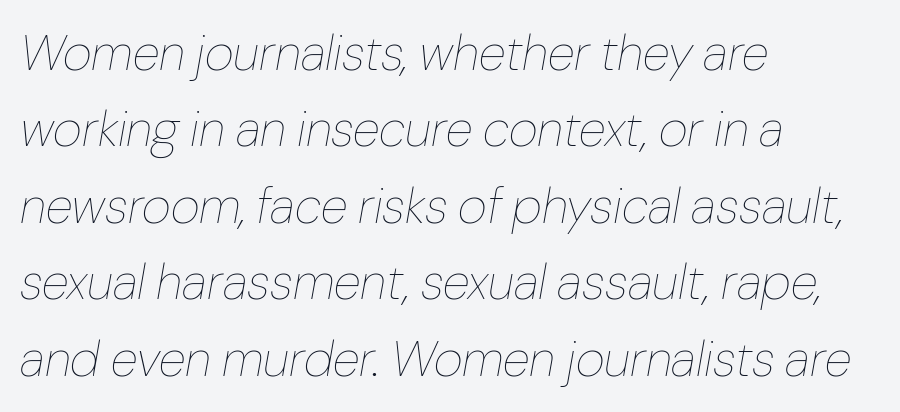
Q: Is the text bold? A: No.
Q: Is the text italic (slanted)? A: Yes, it leans right by about 10 degrees.
Q: Is the text underlined? A: No.
Q: How is the paragraph aligned? A: Left-aligned.
Q: Is the spacing between letters normal or unusually wide? A: Normal.
Q: Is the spacing between lines tight, normal or loose? A: Normal.
Q: Width (condensed, normal, or wide)? A: Normal.
Q: Stroke contrast? A: Low.
Q: x-height? A: Medium.
Q: Monospaced? A: No.
